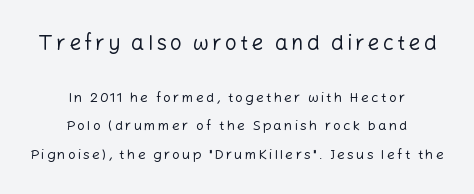
{"italic": "no", "bold": "no", "underline": "no", "align": "center", "line_spacing": "loose", "line_spacing_ratio": 2.04, "larger_block": "first", "size_ratio": 1.5, "glyph_px": 21}
